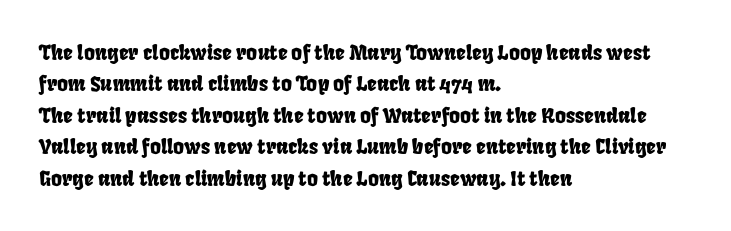
{"underline": "no", "align": "left", "line_spacing": "normal", "line_spacing_ratio": 1.5, "letter_spacing": "normal", "letter_spacing_em": 0.0, "glyph_px": 21}
